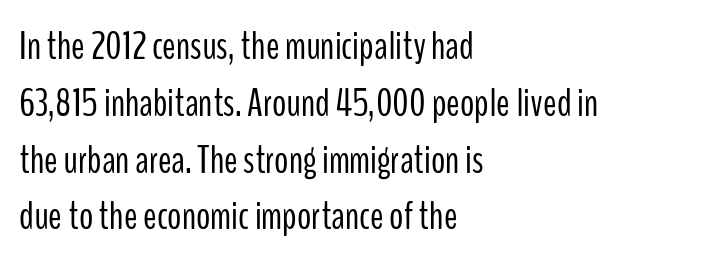
{"serif": "no", "italic": "no", "bold": "no", "weight": "light", "width": "condensed", "stroke_contrast": "low", "x_height": "medium", "monospaced": "no", "underline": "no", "align": "left", "line_spacing": "normal", "line_spacing_ratio": 1.42, "letter_spacing": "normal", "letter_spacing_em": 0.0, "glyph_px": 40}
